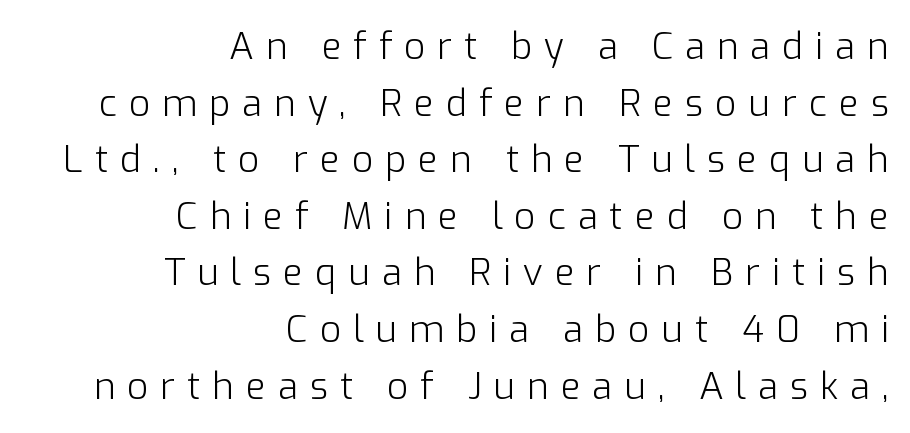
Do the characters align in a grid? No, the font is proportional. Letterform terminals end flat and unadorned throughout the passage. If you drew a line through each stem, it would be perfectly vertical. Leading matches the norm, producing a regular column. The typesetter chose a ragged-left arrangement here. Plain, unruled lines of type.
